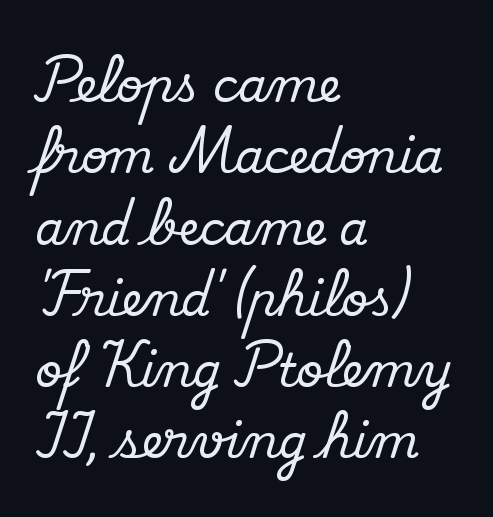
{"serif": "yes", "width": "normal", "stroke_contrast": "medium", "x_height": "small", "monospaced": "no", "underline": "no", "align": "left", "line_spacing": "normal", "line_spacing_ratio": 1.55, "letter_spacing": "normal", "letter_spacing_em": 0.0, "glyph_px": 46}
